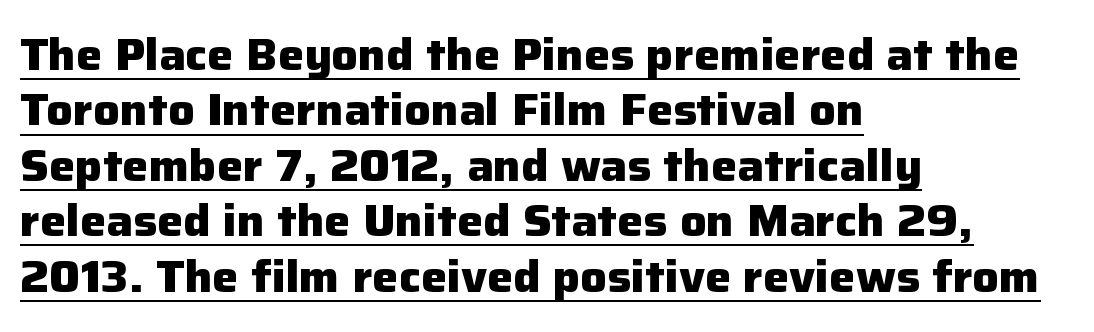
{"serif": "no", "italic": "no", "bold": "yes", "weight": "heavy", "width": "normal", "stroke_contrast": "low", "x_height": "medium", "monospaced": "no", "underline": "yes", "align": "left", "line_spacing": "normal", "line_spacing_ratio": 1.26, "letter_spacing": "normal", "letter_spacing_em": 0.0, "glyph_px": 44}
